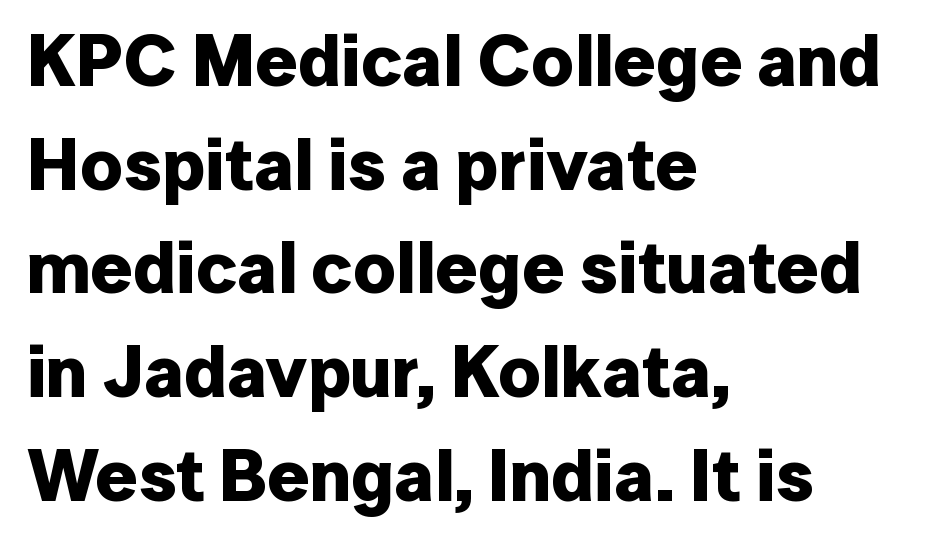
The image shows 73 px bold sans-serif type, upright; set left-aligned, normal line spacing (1.42x), normal letter spacing, not underlined; low stroke contrast and a medium x-height.
